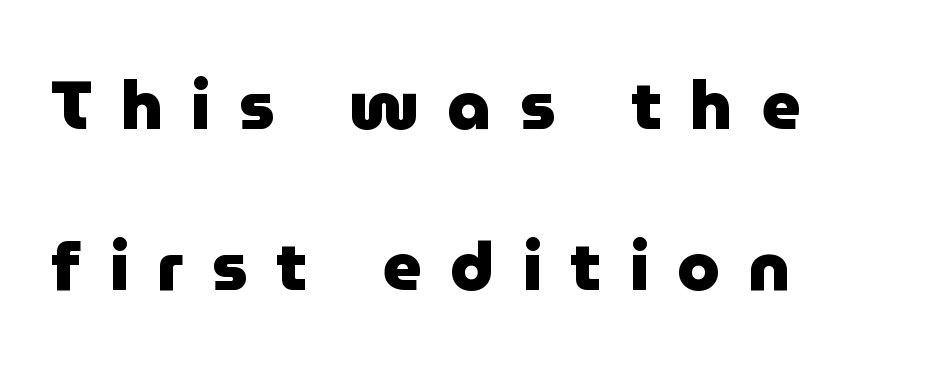
The image shows 68 px heavy sans-serif type, upright; set left-aligned, loose line spacing (2.37x), unusually wide letter spacing (+0.42 em), not underlined; low stroke contrast and a medium x-height.
